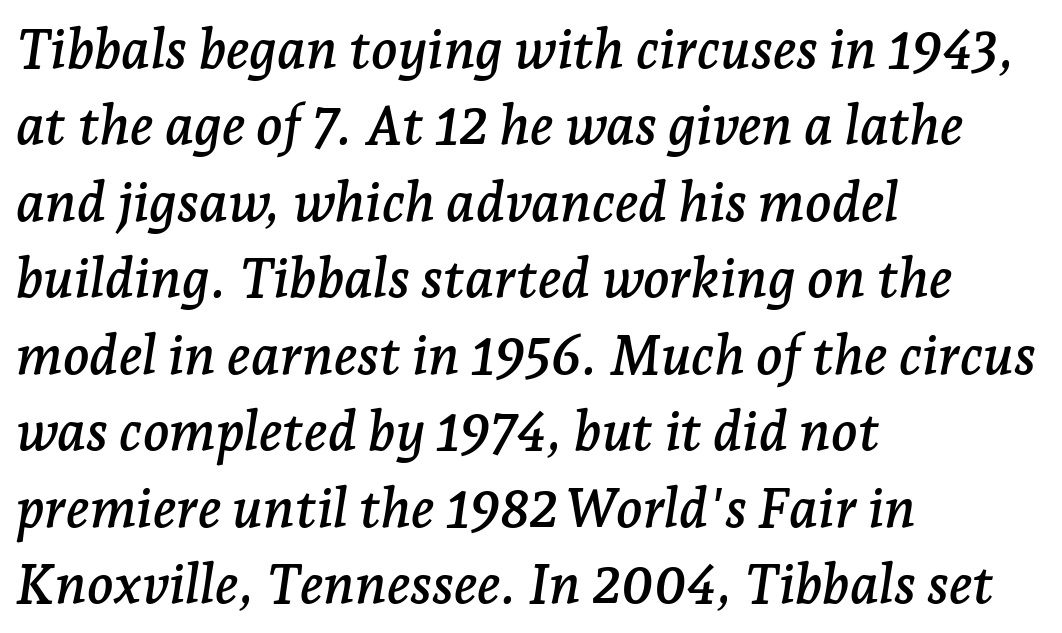
The lines in this sample share a left origin and differ only in where they stop. The baseline area is clear. The font family rendered here belongs to the serif group. This rendering leaves character spacing at its baseline value. Looks like regular typesetting: each glyph gets only the width it needs. The face used here has a pronounced slope to its letters.
